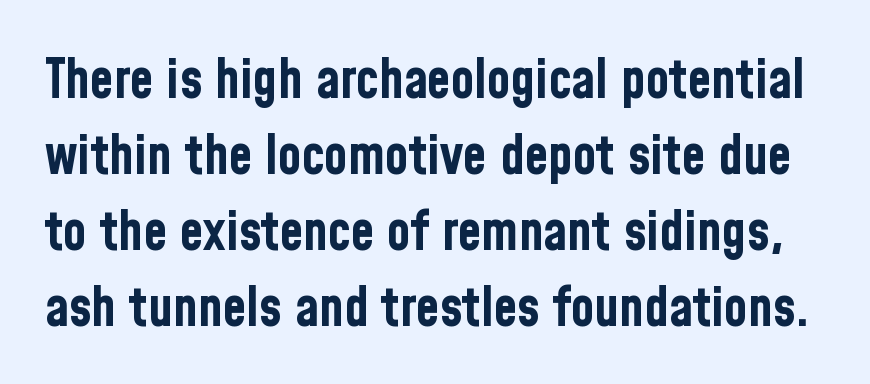
{"serif": "no", "italic": "no", "bold": "yes", "weight": "bold", "width": "condensed", "stroke_contrast": "low", "x_height": "medium", "monospaced": "no", "underline": "no", "line_spacing": "normal", "line_spacing_ratio": 1.41, "letter_spacing": "normal", "letter_spacing_em": 0.0, "glyph_px": 54}
